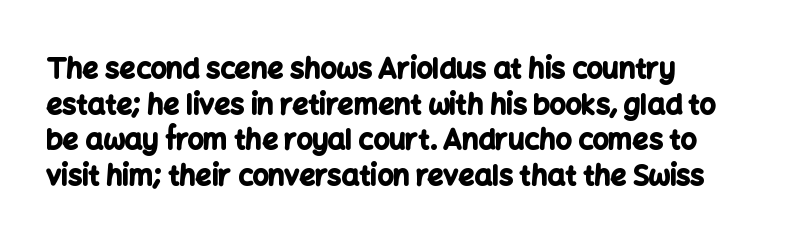
Leading: standard. Serif or sans? Sans — the stroke terminals are bare. Short note: letters normally spaced. Quick note: not italic, upright.
